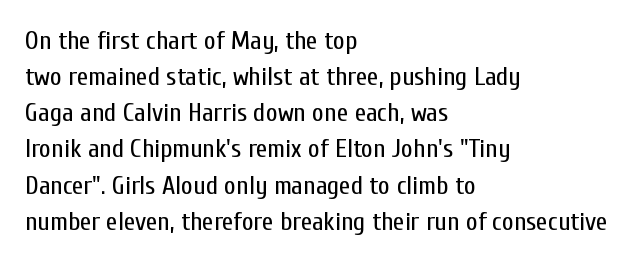
Teacher's note: observe the even left margin — that is flush-left alignment. Students, note that the glyphs here touch the page at normal intervals. Do the letters lean? They stand straight. Descenders hang freely into open space. Stem width sits at or under what a default text font uses.
